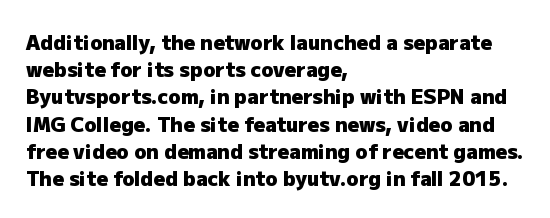
Q: Is the text bold? A: Yes.
Q: Is the text italic (slanted)? A: No, it is upright.
Q: Is the text underlined? A: No.
Q: How is the paragraph aligned? A: Left-aligned.
Q: Is the spacing between letters normal or unusually wide? A: Normal.
Q: Is the spacing between lines tight, normal or loose? A: Normal.
